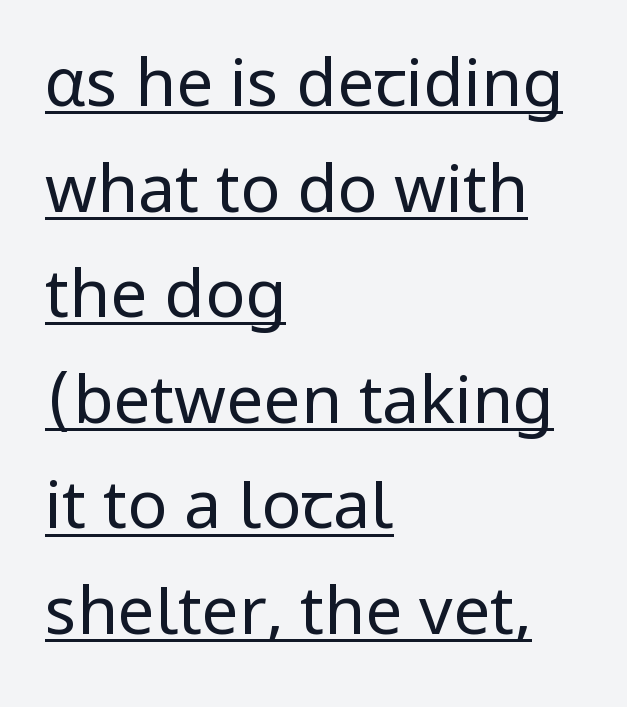
{"serif": "no", "italic": "no", "bold": "no", "weight": "regular", "width": "normal", "stroke_contrast": "low", "x_height": "medium", "monospaced": "no", "underline": "yes", "align": "left", "line_spacing": "normal", "line_spacing_ratio": 1.6, "letter_spacing": "normal", "letter_spacing_em": 0.0, "glyph_px": 66}
